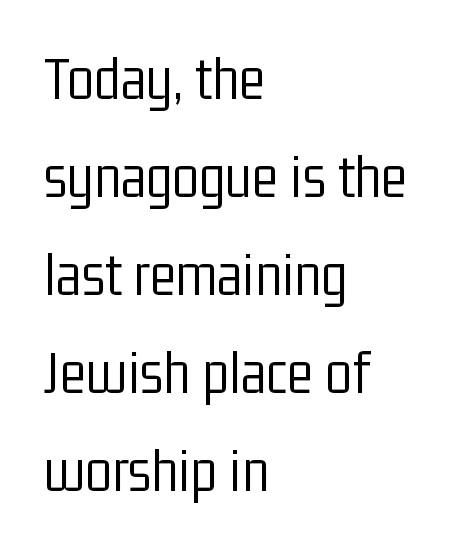
{"serif": "no", "italic": "no", "bold": "no", "weight": "light", "width": "condensed", "stroke_contrast": "low", "x_height": "medium", "monospaced": "no", "underline": "no", "align": "left", "line_spacing": "normal", "line_spacing_ratio": 1.58, "letter_spacing": "normal", "letter_spacing_em": 0.0, "glyph_px": 62}
